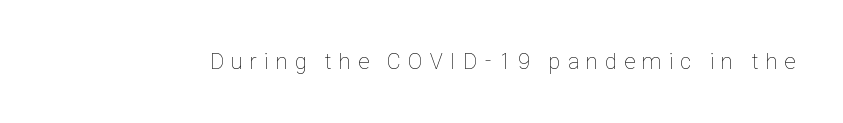
The image shows 22 px text type, upright; set unusually wide letter spacing (+0.34 em), not underlined.
